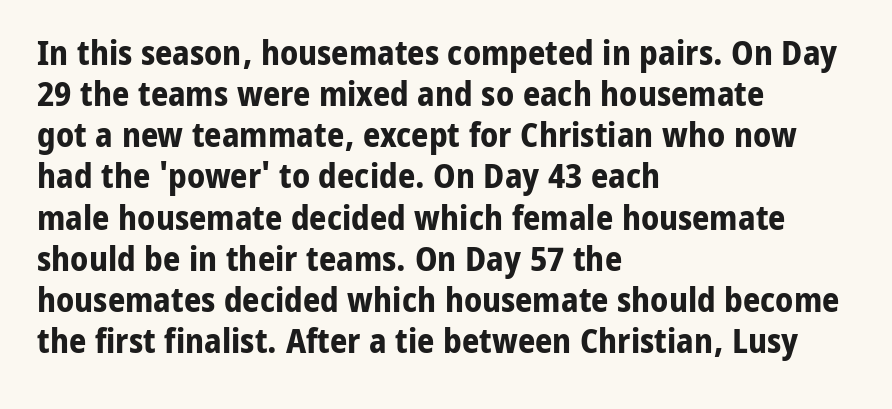
{"serif": "no", "italic": "no", "bold": "yes", "weight": "bold", "width": "normal", "stroke_contrast": "low", "x_height": "medium", "monospaced": "no", "underline": "no", "align": "left", "line_spacing_ratio": 1.21, "letter_spacing": "normal", "letter_spacing_em": 0.0, "glyph_px": 34}
